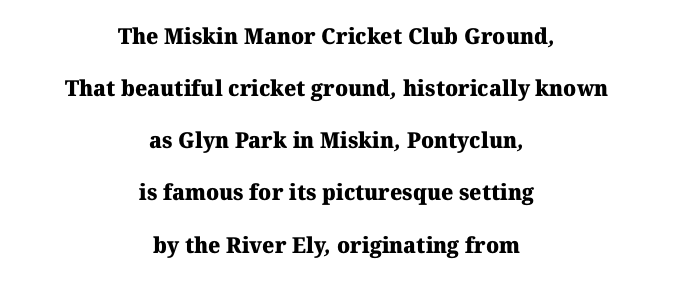
The image shows 22 px bold type; set centered, loose line spacing (2.37x), normal letter spacing, not underlined.
